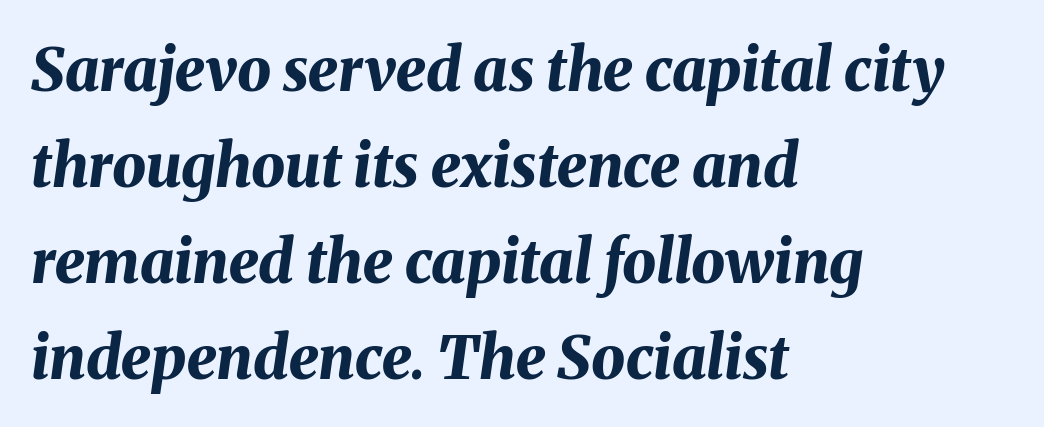
{"italic": "yes", "lean": "right", "slant_degrees": 8, "bold": "yes", "weight": "bold", "width": "normal", "stroke_contrast": "medium", "x_height": "medium", "monospaced": "no", "underline": "no", "align": "left", "line_spacing": "normal", "line_spacing_ratio": 1.6, "letter_spacing": "normal", "letter_spacing_em": 0.0, "glyph_px": 60}
